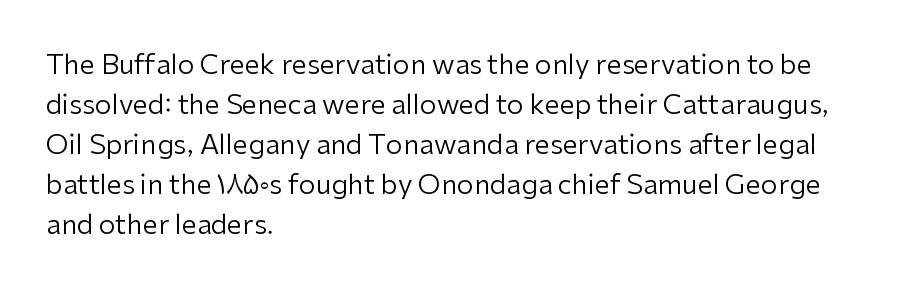
Italic: no, the glyphs are upright roman. Observe the ordinary spacing: letters are neighbours, not strangers. Line spacing here is normal. The zone under the glyphs is completely vacant. These lines stack with their left ends in a neat column.
